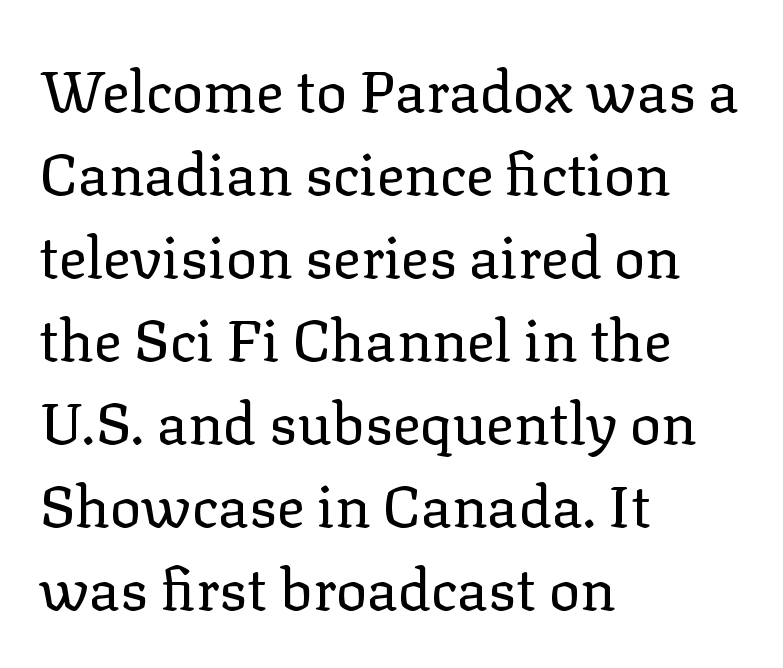
The image shows 58 px regular-weight serif type, upright; set left-aligned, normal line spacing (1.43x), normal letter spacing, not underlined; low stroke contrast and a medium x-height.
